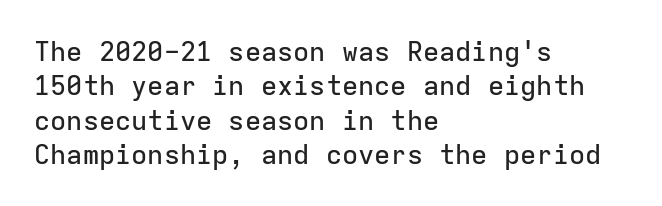
The image shows 27 px text type, upright; set left-aligned, normal line spacing (1.27x), normal letter spacing, not underlined.
